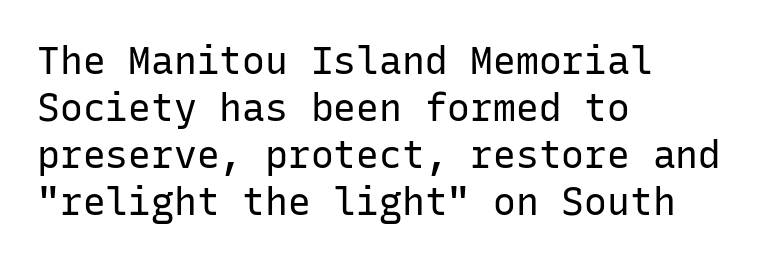
{"serif": "no", "italic": "no", "bold": "no", "weight": "regular", "width": "normal", "stroke_contrast": "low", "x_height": "medium", "monospaced": "yes", "underline": "no", "align": "left", "line_spacing_ratio": 1.24, "letter_spacing": "normal", "letter_spacing_em": 0.0, "glyph_px": 38}
